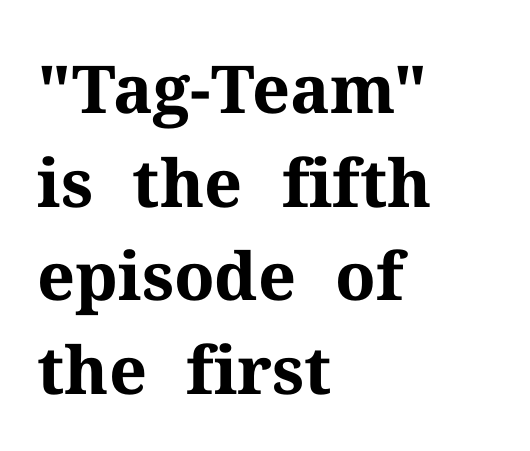
Old-style or modern, the face here clearly has serifs. Standard letterfit; no display-style spreading of the glyphs. Leading: standard. A clean baseline with only descenders dipping below it.
